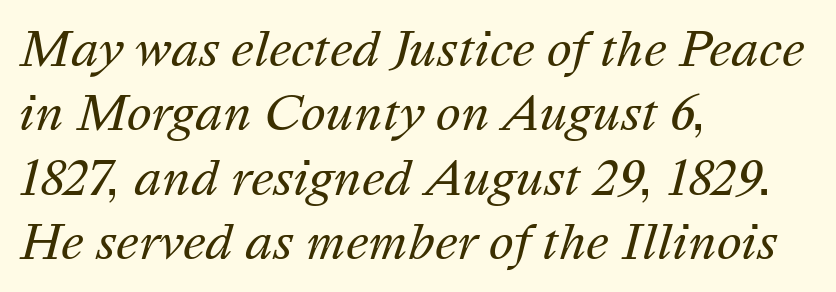
These lines are set flush left with a ragged right edge. A normal amount of white space separates one row of letters from the next. Note the varied advance widths — an 'i' is clearly narrower than an 'm'. No extra ink here — the face is not bold. The string is rendered with underlining switched off. Characters are canted at an angle relative to the baseline's perpendicular.
